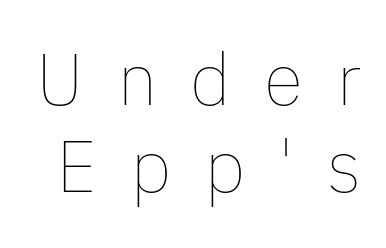
Letters have the restrained weight of plain body copy at most. No italicization has been applied; the sample stays upright. The letters are spread apart with noticeably loose tracking. Varying glyph widths throughout — classic text-font behaviour.
